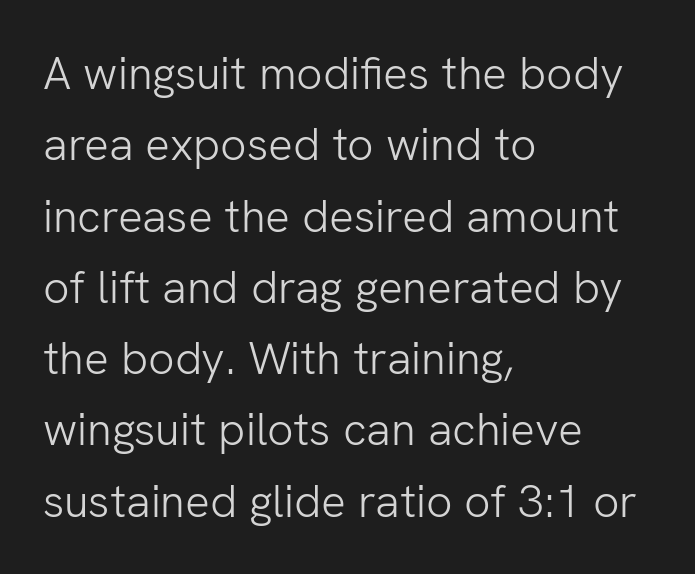
Q: Is the text bold? A: No.
Q: Is the text italic (slanted)? A: No, it is upright.
Q: Is the typeface a serif or a sans-serif typeface? A: Sans-serif.
Q: Is the text underlined? A: No.
Q: How is the paragraph aligned? A: Left-aligned.
Q: Is the spacing between letters normal or unusually wide? A: Normal.
Q: Is the spacing between lines tight, normal or loose? A: Normal.
Q: Width (condensed, normal, or wide)? A: Normal.
Q: Stroke contrast? A: Low.
Q: x-height? A: Medium.
Q: Monospaced? A: No.
